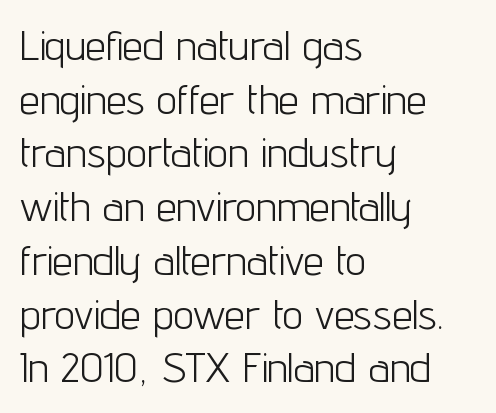
Q: Is the text bold? A: No.
Q: Is the text italic (slanted)? A: No, it is upright.
Q: Is the typeface a serif or a sans-serif typeface? A: Sans-serif.
Q: Is the text underlined? A: No.
Q: How is the paragraph aligned? A: Left-aligned.
Q: Is the spacing between letters normal or unusually wide? A: Normal.
Q: Is the spacing between lines tight, normal or loose? A: Normal.
Q: Width (condensed, normal, or wide)? A: Condensed.
Q: Stroke contrast? A: Low.
Q: x-height? A: Medium.
Q: Monospaced? A: No.
